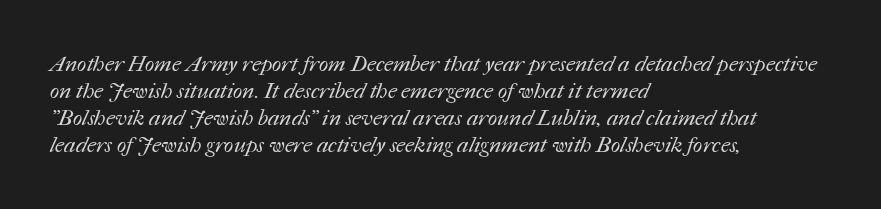
{"bold": "no", "underline": "no", "align": "left", "line_spacing_ratio": 1.23, "letter_spacing": "normal", "letter_spacing_em": 0.0, "glyph_px": 22}
